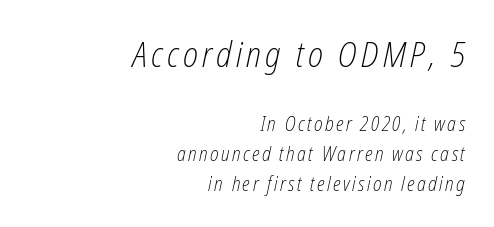
Quick note: interline space is typical. Visually, the top section dominates because its glyphs are scaled up. Vertical stems look standard width or narrower in stroke. The passage shown is not underscored anywhere.
